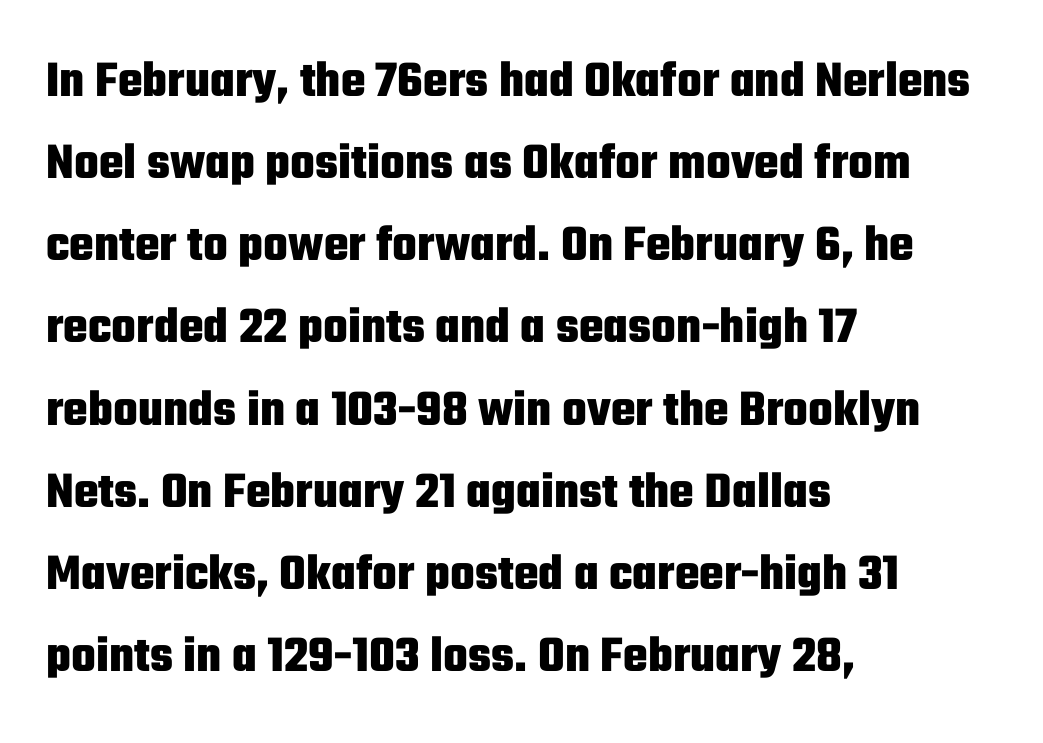
Q: Is the text bold? A: Yes.
Q: Is the text italic (slanted)? A: No, it is upright.
Q: Is the typeface a serif or a sans-serif typeface? A: Sans-serif.
Q: Is the text underlined? A: No.
Q: How is the paragraph aligned? A: Left-aligned.
Q: Is the spacing between letters normal or unusually wide? A: Normal.
Q: Is the spacing between lines tight, normal or loose? A: Normal.
Q: Width (condensed, normal, or wide)? A: Condensed.
Q: Stroke contrast? A: Low.
Q: x-height? A: Medium.
Q: Monospaced? A: No.
